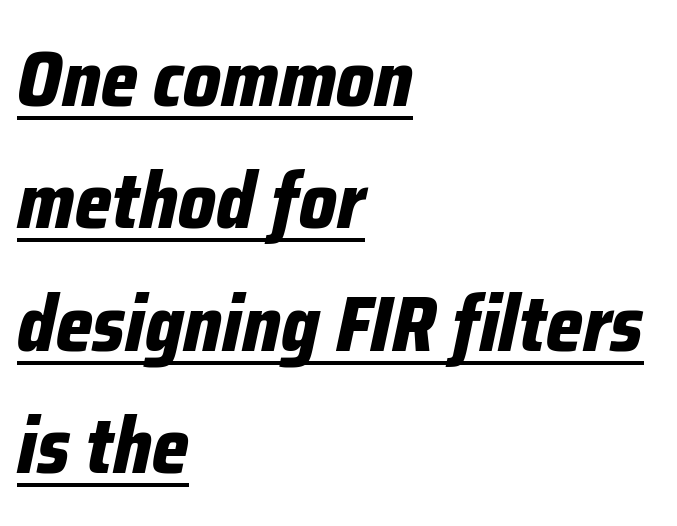
{"italic": "yes", "lean": "right", "slant_degrees": 12, "bold": "yes", "weight": "bold", "width": "condensed", "stroke_contrast": "low", "x_height": "medium", "monospaced": "no", "underline": "yes", "align": "left", "line_spacing": "normal", "line_spacing_ratio": 1.57, "letter_spacing": "normal", "letter_spacing_em": 0.0, "glyph_px": 78}
